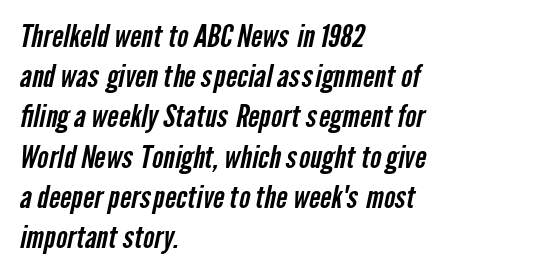
The face used here is rendered with its standard letterfit. Vertical spacing — default. The rendering uses natural spacing where letterforms have individual widths. The setting favours the left margin, as ordinary paragraphs usually do.
